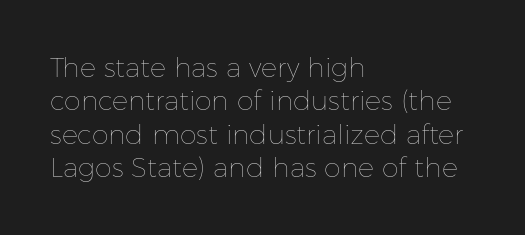
The image shows 27 px text type, upright; set left-aligned, line spacing 1.24x, normal letter spacing, not underlined.
